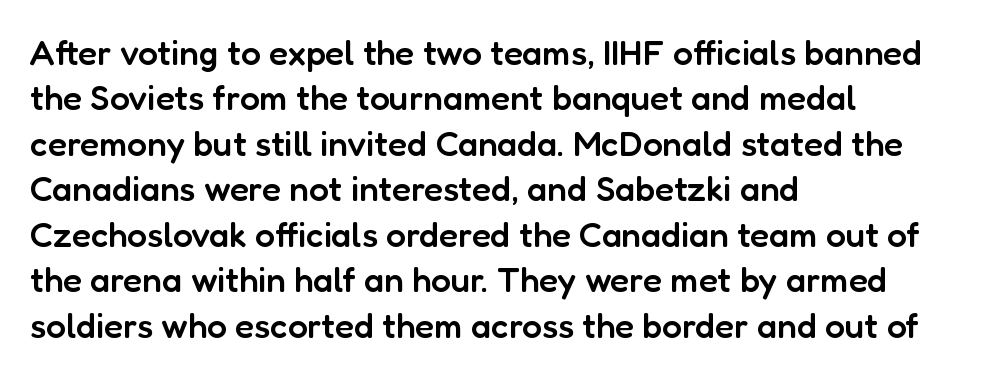
Q: Is the text bold? A: Semi-bold.
Q: Is the text italic (slanted)? A: No, it is upright.
Q: Is the typeface a serif or a sans-serif typeface? A: Sans-serif.
Q: Is the text underlined? A: No.
Q: How is the paragraph aligned? A: Left-aligned.
Q: Is the spacing between letters normal or unusually wide? A: Normal.
Q: Is the spacing between lines tight, normal or loose? A: Normal.
Q: Width (condensed, normal, or wide)? A: Normal.
Q: Stroke contrast? A: Low.
Q: x-height? A: Medium.
Q: Monospaced? A: No.
